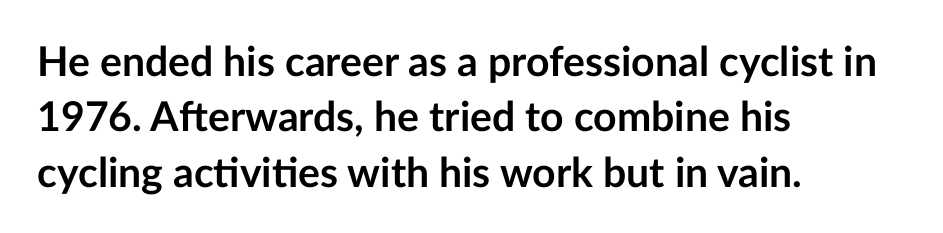
{"serif": "no", "italic": "no", "bold": "yes", "weight": "semibold", "width": "normal", "stroke_contrast": "low", "x_height": "medium", "monospaced": "no", "underline": "no", "align": "left", "line_spacing": "normal", "line_spacing_ratio": 1.35, "letter_spacing": "normal", "letter_spacing_em": 0.0, "glyph_px": 41}
